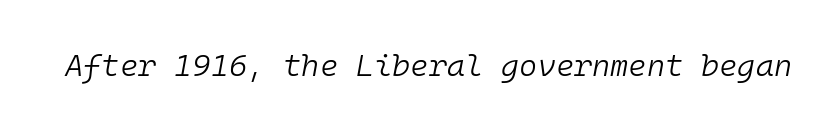
{"italic": "yes", "lean": "right", "slant_degrees": 10, "bold": "no", "weight": "light", "width": "normal", "stroke_contrast": "low", "x_height": "medium", "monospaced": "yes", "underline": "no", "letter_spacing": "normal", "letter_spacing_em": 0.0, "glyph_px": 31}
